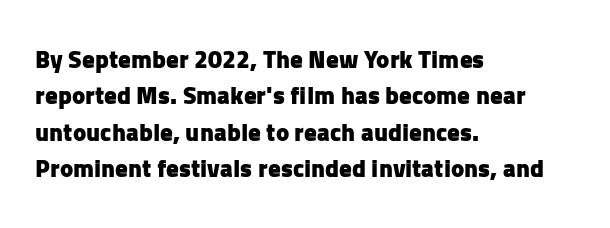
{"italic": "no", "bold": "yes", "underline": "no", "align": "left", "line_spacing": "normal", "line_spacing_ratio": 1.46, "letter_spacing": "normal", "letter_spacing_em": 0.0, "glyph_px": 25}
